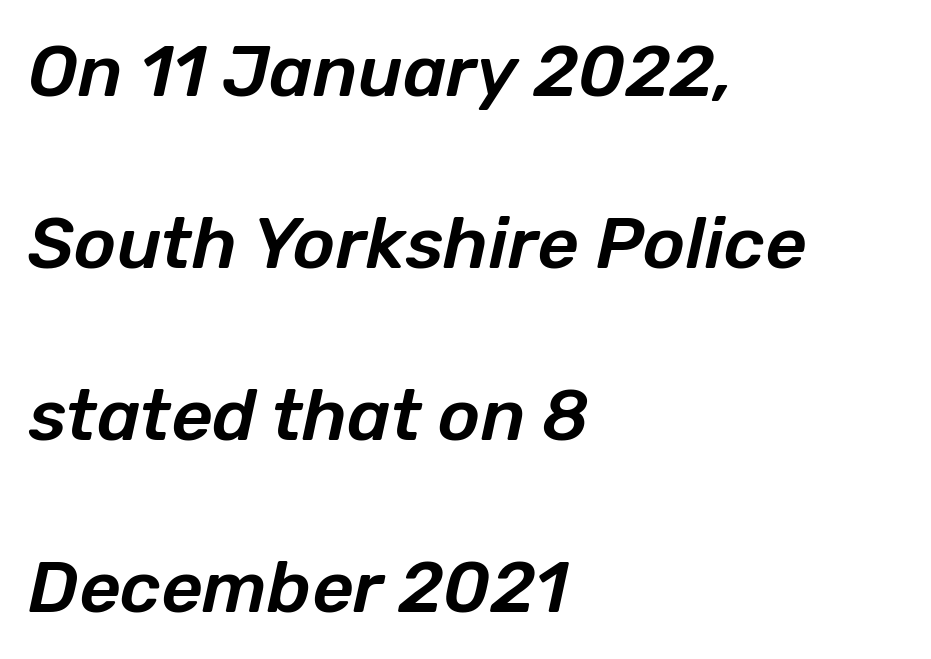
The image shows 72 px text type, italic (leaning right); set left-aligned, loose line spacing (2.39x), normal letter spacing, not underlined; low stroke contrast and a medium x-height.
